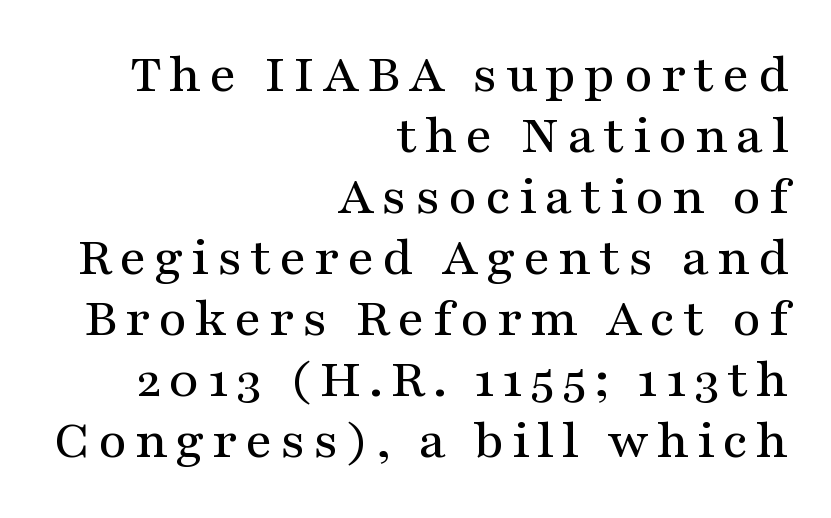
{"serif": "yes", "italic": "no", "width": "wide", "stroke_contrast": "medium", "x_height": "medium", "monospaced": "no", "underline": "no", "align": "right", "line_spacing": "tight", "line_spacing_ratio": 1.11, "glyph_px": 55}
